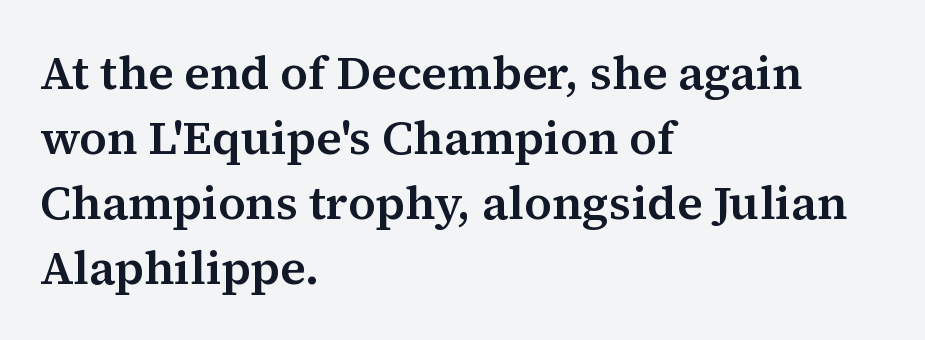
The image shows 47 px serif type, upright; set left-aligned, normal line spacing (1.38x), normal letter spacing, not underlined; medium stroke contrast and a medium x-height.
